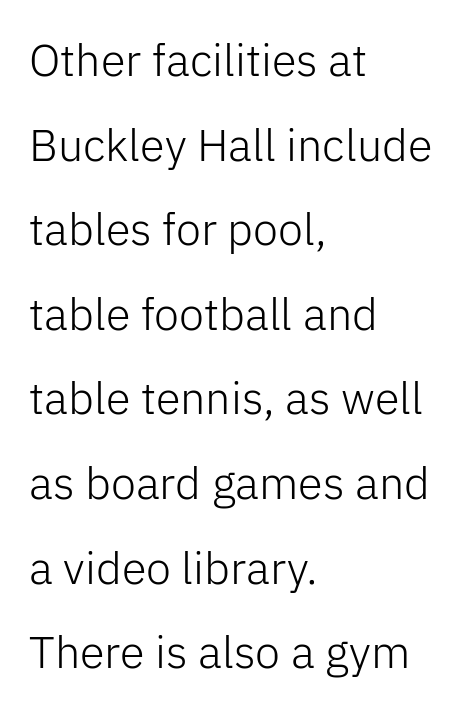
The image shows 45 px light sans-serif type, upright; set left-aligned, line spacing 1.88x, normal letter spacing, not underlined; low stroke contrast and a medium x-height.
